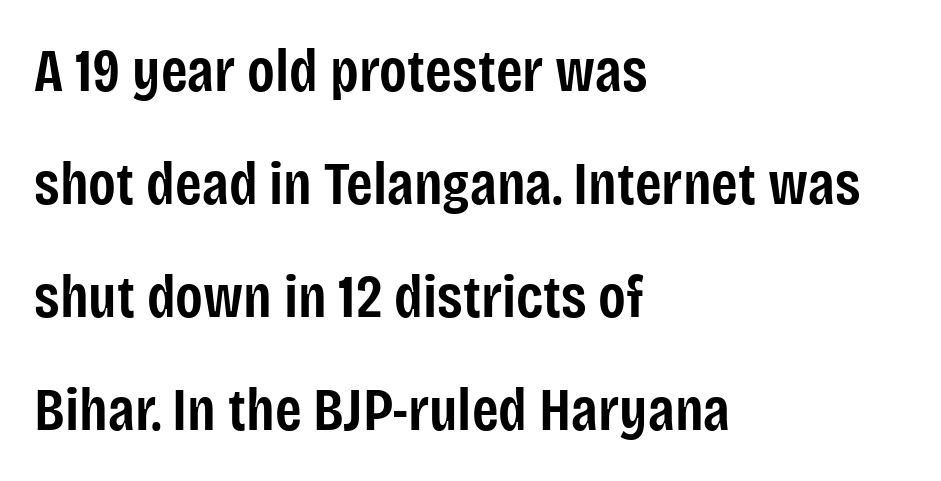
The image shows 61 px semibold, condensed sans-serif type, upright; set left-aligned, line spacing 1.85x, normal letter spacing, not underlined; low stroke contrast and a large x-height.
